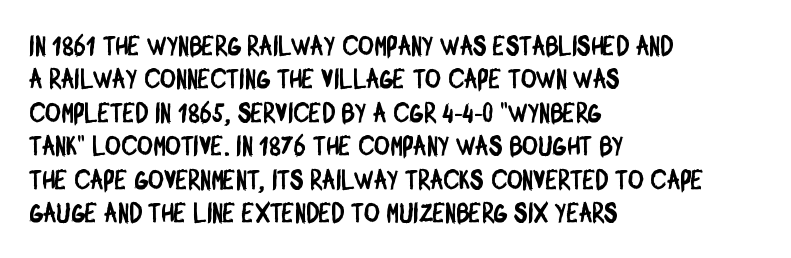
{"underline": "no", "align": "left", "line_spacing_ratio": 1.24, "letter_spacing": "normal", "letter_spacing_em": 0.0, "glyph_px": 27}
